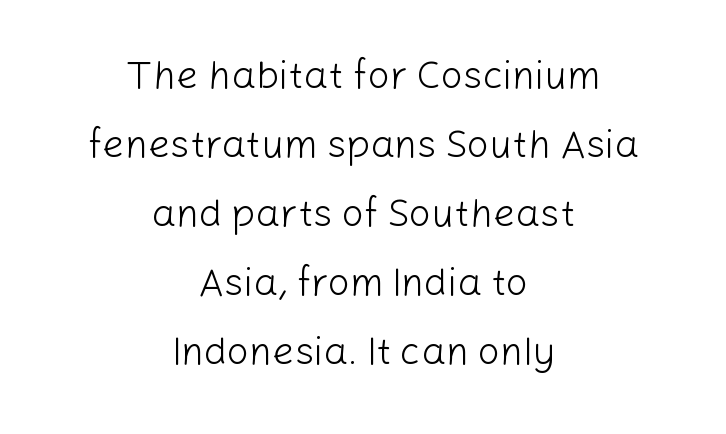
What stands out about the letter spacing? Nothing — it is the standard amount. These lines are rendered in a variable-pitch font. Serifs: no, the terminals of the letterforms are clean. No italicization has been applied; the sample stays upright. The lines in this sample share a center point and differ in where they start and stop.
